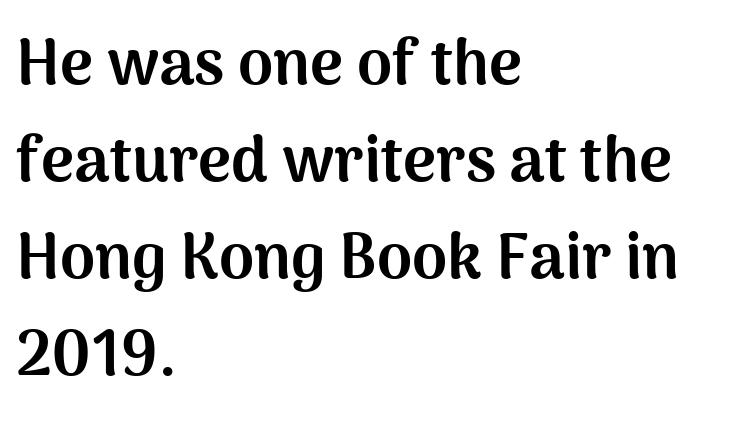
Q: Is the text bold? A: Yes.
Q: Is the text italic (slanted)? A: No, it is upright.
Q: Is the typeface a serif or a sans-serif typeface? A: Sans-serif.
Q: Is the text underlined? A: No.
Q: How is the paragraph aligned? A: Left-aligned.
Q: Is the spacing between letters normal or unusually wide? A: Normal.
Q: Is the spacing between lines tight, normal or loose? A: Normal.
Q: Width (condensed, normal, or wide)? A: Normal.
Q: Stroke contrast? A: Medium.
Q: x-height? A: Medium.
Q: Monospaced? A: No.
